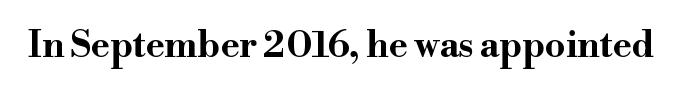
The image shows 36 px bold, wide serif type, upright; set normal letter spacing, not underlined; high stroke contrast and a small x-height.
